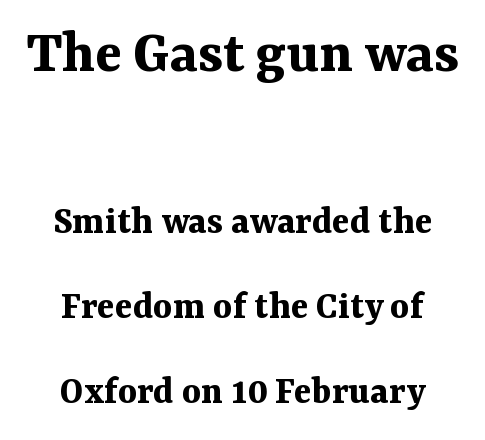
Q: Is the text bold? A: Yes.
Q: Is the text italic (slanted)? A: No, it is upright.
Q: Is the typeface a serif or a sans-serif typeface? A: Serif.
Q: Is the text underlined? A: No.
Q: How is the paragraph aligned? A: Centered.
Q: Is the spacing between letters normal or unusually wide? A: Normal.
Q: Is the spacing between lines tight, normal or loose? A: Loose.
Q: Which block of text is set in a larger size, the first (top) or the second (bottom)? A: The first (top) one.
Q: Width (condensed, normal, or wide)? A: Normal.
Q: Stroke contrast? A: Medium.
Q: x-height? A: Medium.
Q: Monospaced? A: No.
